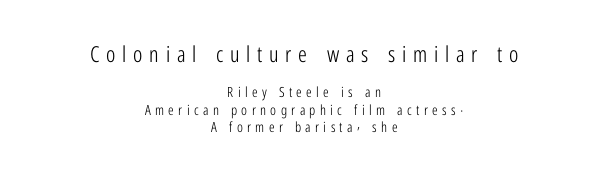
The image shows 22 px text type, upright; set centered, line spacing 1.22x, unusually wide letter spacing (+0.31 em), not underlined; the first (top) block is 1.57x larger.
